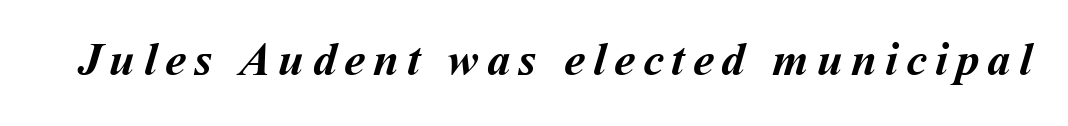
The image shows 47 px semibold type; set not underlined; medium stroke contrast and a medium x-height.
